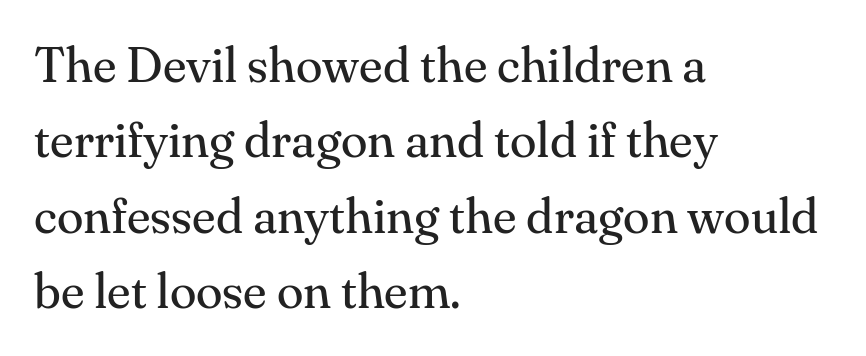
The horizontal fit of the characters is conventional and even. Each letter keeps its own natural width here, so spacing adapts to shape. Stroke mass is kept to a normal reading level or below. The space between consecutive lines is moderate. The lines in this sample share a left origin and differ only in where they stop.
